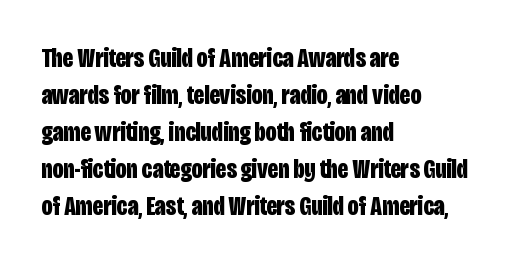
{"italic": "no", "bold": "yes", "underline": "no", "align": "left", "line_spacing": "normal", "line_spacing_ratio": 1.37, "letter_spacing": "normal", "letter_spacing_em": 0.0, "glyph_px": 27}
